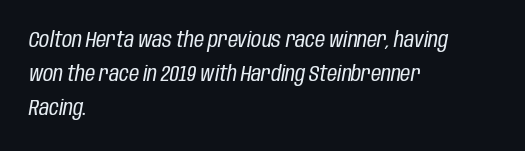
{"italic": "yes", "lean": "right", "slant_degrees": 10, "bold": "no", "underline": "no", "align": "left", "line_spacing": "normal", "line_spacing_ratio": 1.55, "letter_spacing": "normal", "letter_spacing_em": 0.0, "glyph_px": 22}
